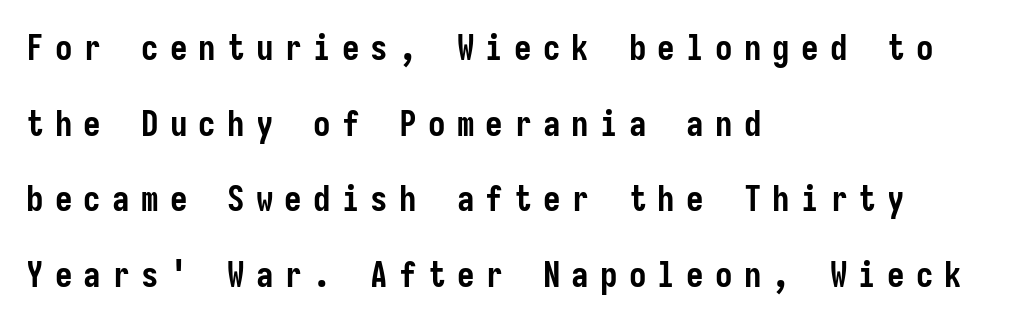
{"serif": "no", "italic": "no", "bold": "yes", "weight": "semibold", "width": "condensed", "stroke_contrast": "low", "x_height": "medium", "underline": "no", "align": "left", "line_spacing": "loose", "line_spacing_ratio": 2.16, "letter_spacing": "wide", "letter_spacing_em": 0.32, "glyph_px": 35}
